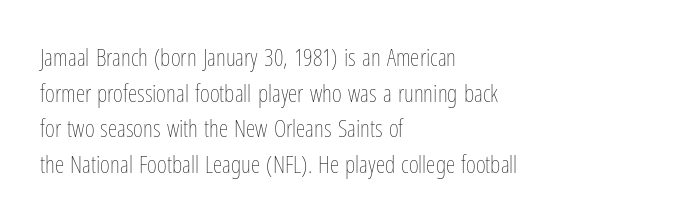
Q: Is the text bold? A: No.
Q: Is the text italic (slanted)? A: No, it is upright.
Q: Is the text underlined? A: No.
Q: How is the paragraph aligned? A: Left-aligned.
Q: Is the spacing between letters normal or unusually wide? A: Normal.
Q: Is the spacing between lines tight, normal or loose? A: Normal.
